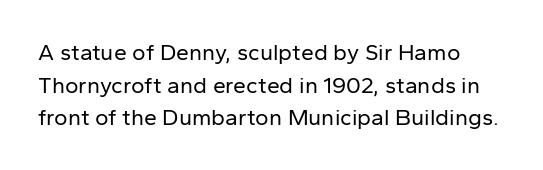
{"italic": "no", "bold": "no", "underline": "no", "line_spacing": "normal", "line_spacing_ratio": 1.42, "letter_spacing": "normal", "letter_spacing_em": 0.0, "glyph_px": 23}
